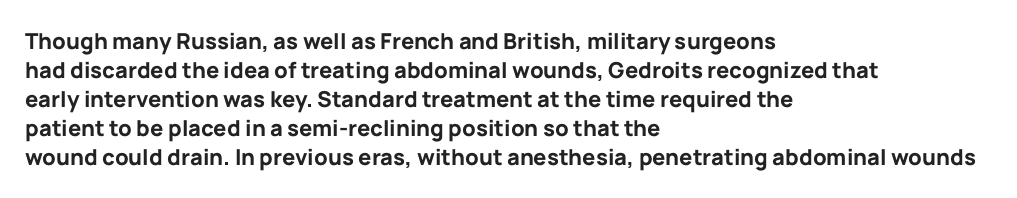
{"italic": "no", "bold": "yes", "underline": "no", "align": "left", "line_spacing": "normal", "line_spacing_ratio": 1.32, "letter_spacing": "normal", "letter_spacing_em": 0.0, "glyph_px": 22}
